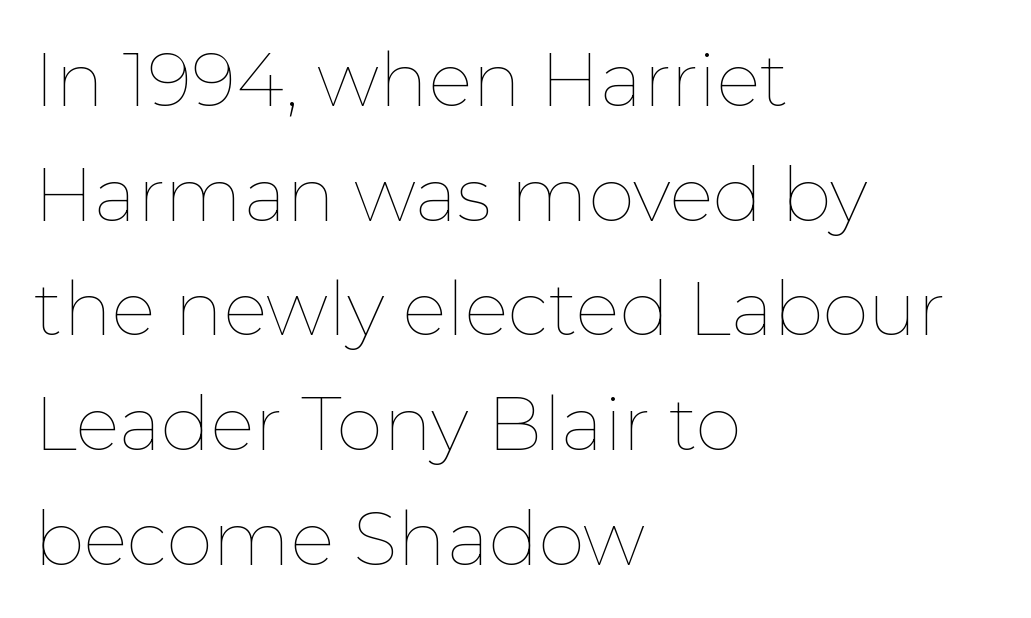
{"italic": "no", "bold": "no", "weight": "thin", "width": "normal", "stroke_contrast": "low", "x_height": "medium", "monospaced": "no", "underline": "no", "align": "left", "line_spacing": "normal", "line_spacing_ratio": 1.55, "letter_spacing": "normal", "letter_spacing_em": 0.0, "glyph_px": 74}
